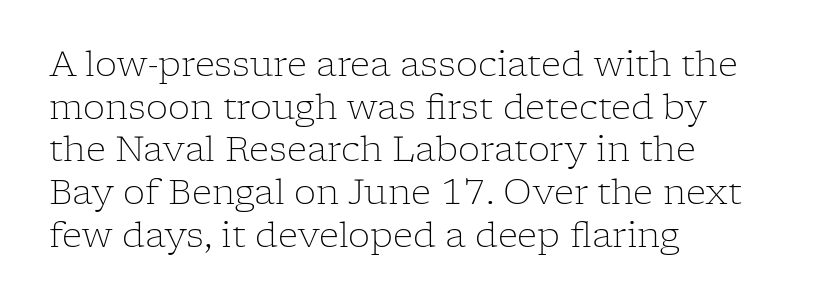
{"serif": "yes", "italic": "no", "bold": "no", "weight": "light", "width": "normal", "stroke_contrast": "low", "x_height": "medium", "monospaced": "no", "underline": "no", "align": "left", "line_spacing_ratio": 1.22, "letter_spacing": "normal", "letter_spacing_em": 0.0, "glyph_px": 35}
